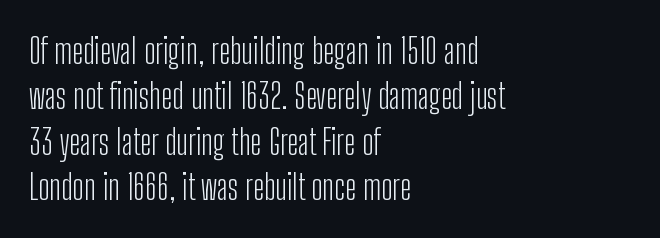
These lines are rendered in a variable-pitch font. Posture: vertical. The rag falls on the right side of this text block. The face looks like a standard text weight, possibly lighter.
